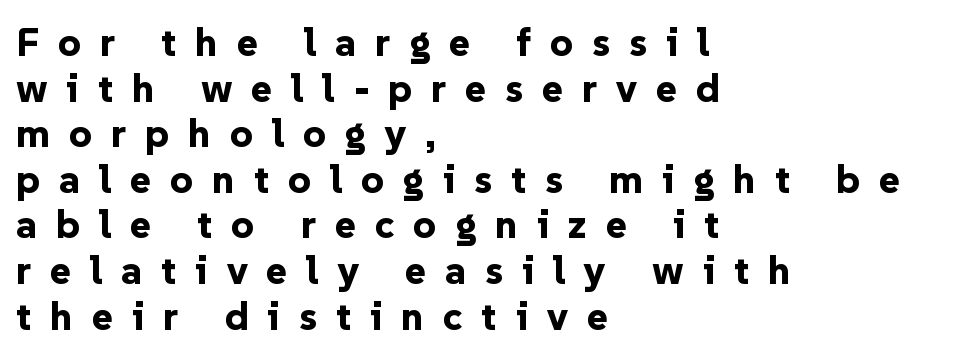
{"serif": "no", "italic": "no", "bold": "yes", "weight": "bold", "width": "normal", "stroke_contrast": "low", "x_height": "medium", "monospaced": "no", "underline": "no", "align": "left", "line_spacing": "tight", "line_spacing_ratio": 1.14, "letter_spacing": "wide", "letter_spacing_em": 0.47, "glyph_px": 40}
